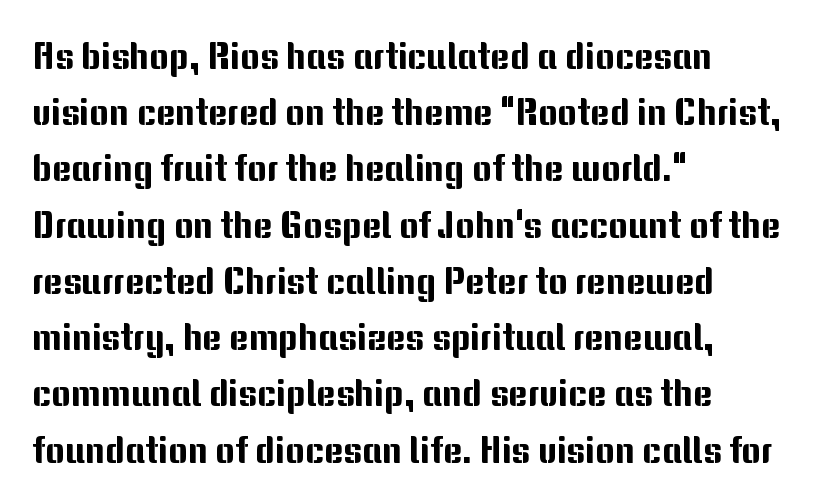
The image shows 37 px sans-serif type, upright; set left-aligned, normal line spacing (1.52x), normal letter spacing, not underlined; medium stroke contrast and a medium x-height.
